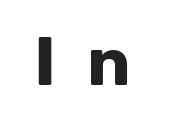
The image shows 68 px bold sans-serif type, upright; set unusually wide letter spacing (+0.46 em), not underlined; low stroke contrast and a medium x-height.
